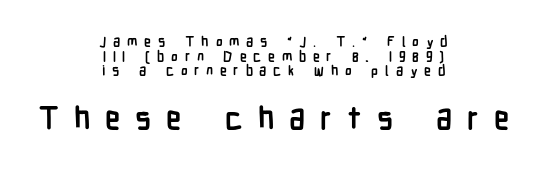
The image shows 31 px semibold, condensed sans-serif type, upright; set centered, tight line spacing (1.05x), unusually wide letter spacing (+0.48 em), not underlined; the second (bottom) block is 2.21x larger; low stroke contrast and a medium x-height.
